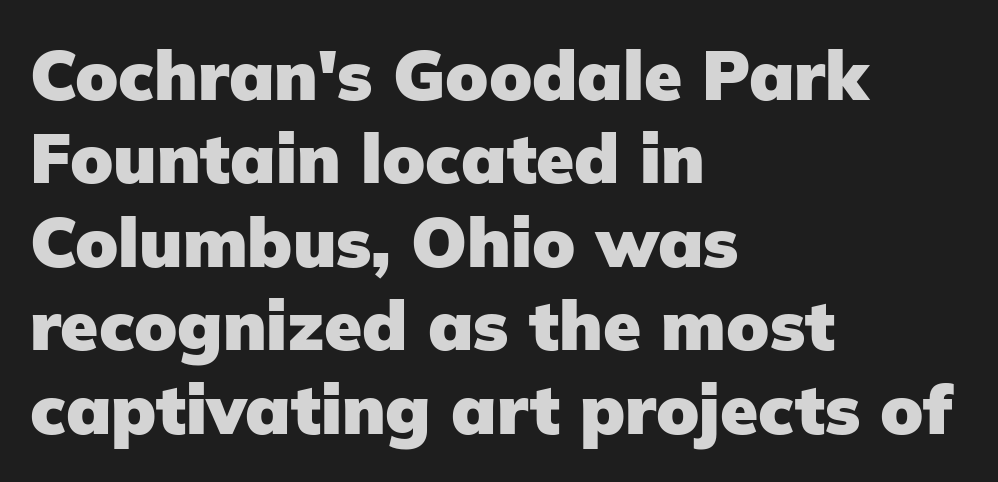
Grotesque or geometric, the face here clearly has no serifs. A classic flush-left, rag-right setting is used for this passage. Here the designer chose a conventional face with non-uniform glyph widths. Compared with typical body copy, the letter spacing here is the same. This is roman type, the default non-slanted kind.
